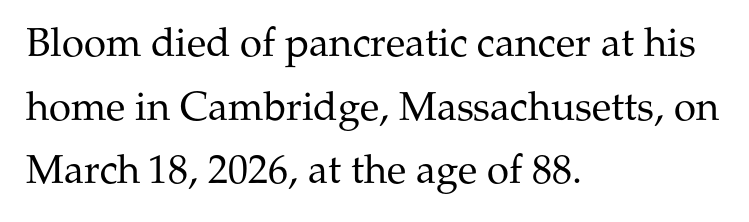
Is this a heavy cut? Hardly; it is regular or lighter. Horizontal alignment here is leftward, the default for most running prose. In terms of leading, this rendering sits right in the middle. The letters advance in unequal steps, a hallmark of proportional type.
